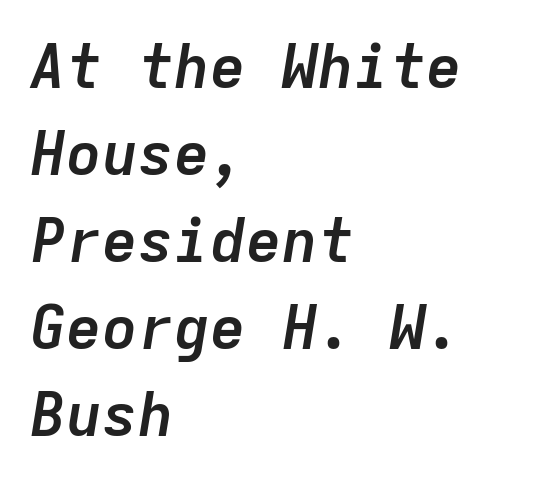
Looks like terminal output: every glyph gets an equal slot. This rendering uses left alignment, leaving the right contour irregular. The face used here has the dense, thick strokes of a bold. The leading is moderate, giving the passage an even texture. Descender tails drop into unmarked territory. The rendering keeps characters at their native spacing.
